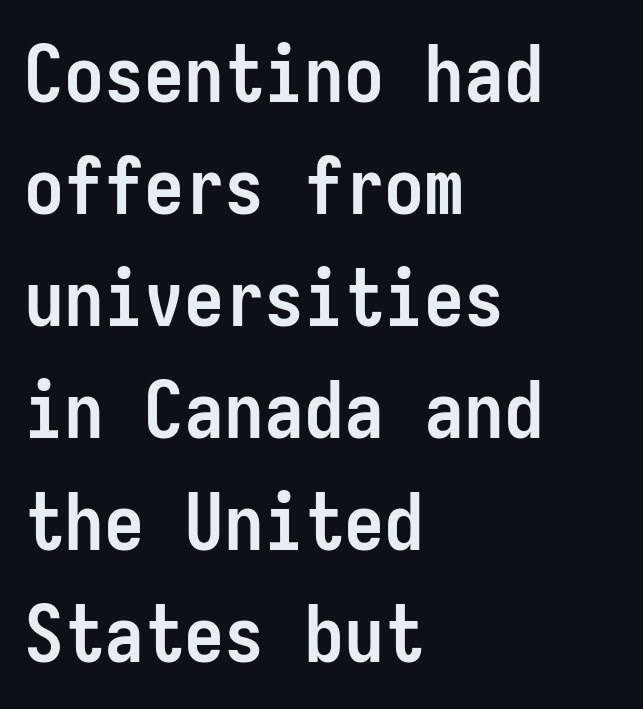
{"serif": "no", "italic": "no", "bold": "yes", "weight": "semibold", "width": "condensed", "stroke_contrast": "low", "x_height": "medium", "monospaced": "yes", "underline": "no", "align": "left", "line_spacing": "normal", "line_spacing_ratio": 1.4, "letter_spacing": "normal", "letter_spacing_em": 0.0, "glyph_px": 80}
